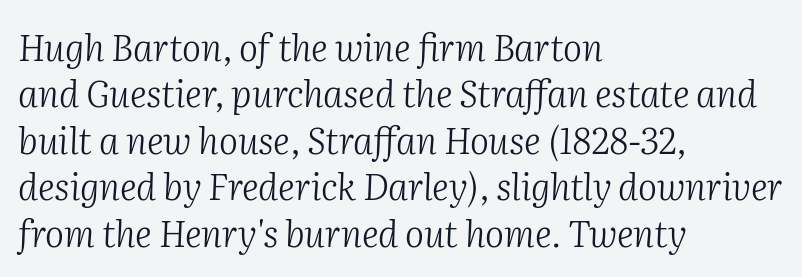
{"serif": "yes", "italic": "yes", "lean": "right", "slant_degrees": 2, "bold": "no", "weight": "light", "width": "normal", "stroke_contrast": "medium", "x_height": "medium", "monospaced": "no", "underline": "no", "align": "left", "line_spacing": "normal", "line_spacing_ratio": 1.29, "letter_spacing": "normal", "letter_spacing_em": 0.0, "glyph_px": 36}
